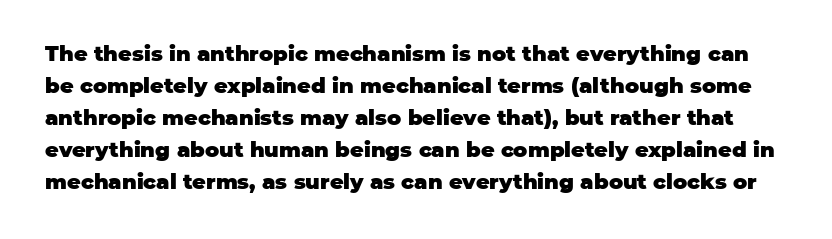
{"italic": "no", "bold": "yes", "underline": "no", "line_spacing": "normal", "line_spacing_ratio": 1.52, "letter_spacing": "normal", "letter_spacing_em": 0.0, "glyph_px": 21}
